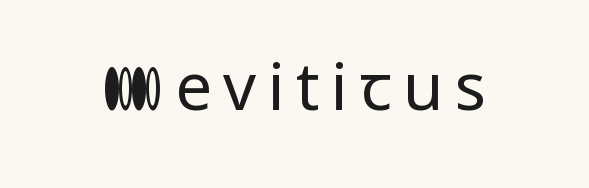
Q: Is the text bold? A: No.
Q: Is the text italic (slanted)? A: No, it is upright.
Q: Is the typeface a serif or a sans-serif typeface? A: Sans-serif.
Q: Is the text underlined? A: No.
Q: Width (condensed, normal, or wide)? A: Normal.
Q: Stroke contrast? A: Low.
Q: x-height? A: Medium.
Q: Monospaced? A: No.
